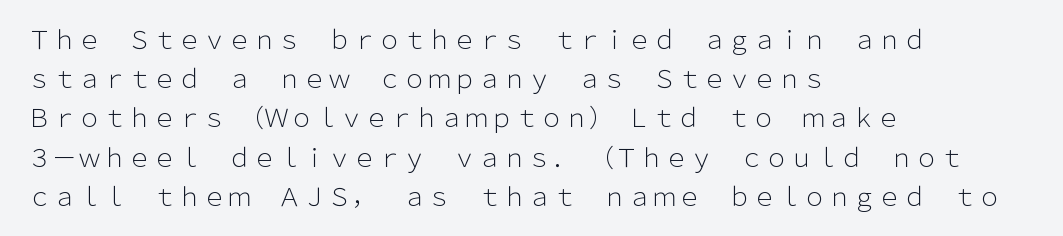
Q: Is the text bold? A: No.
Q: Is the text italic (slanted)? A: No, it is upright.
Q: Is the text underlined? A: No.
Q: How is the paragraph aligned? A: Left-aligned.
Q: Is the spacing between letters normal or unusually wide? A: Normal.
Q: Is the spacing between lines tight, normal or loose? A: Normal.
